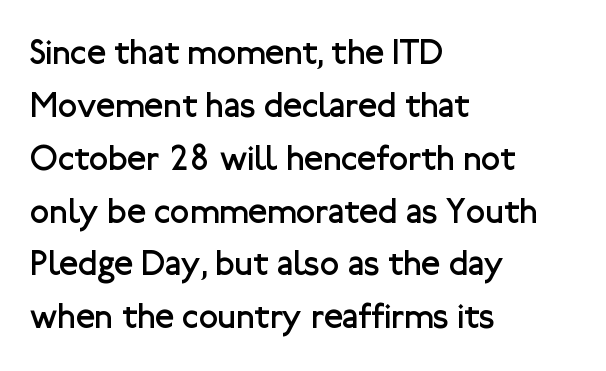
The image shows 35 px regular-weight sans-serif type, upright; set left-aligned, normal line spacing (1.51x), normal letter spacing, not underlined; low stroke contrast and a medium x-height.
